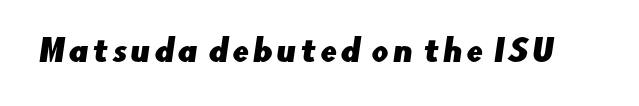
The image shows 30 px sans-serif type; set not underlined; low stroke contrast and a small x-height.
